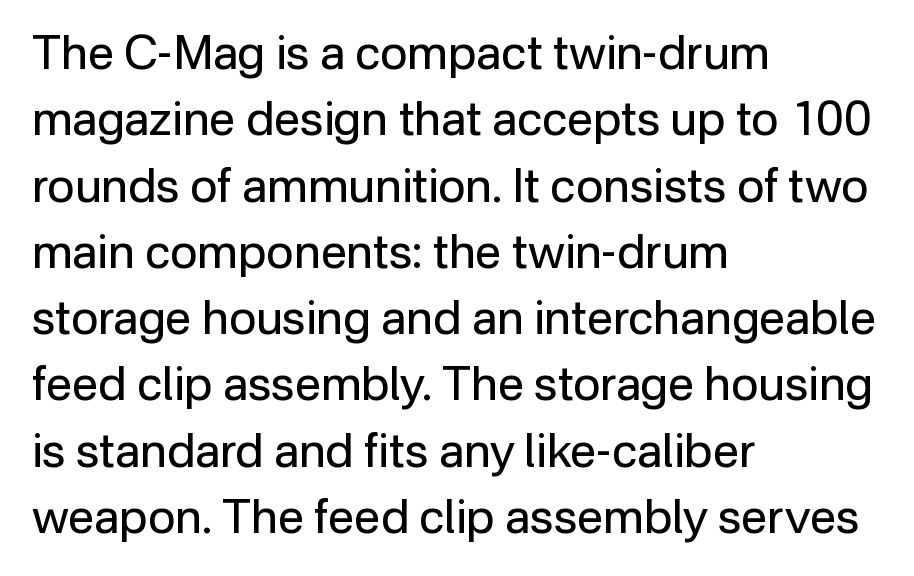
This sample has the flowing, uneven cadence of proportional lettering. The space directly below the letters is spotless. A sans-serif font was chosen for this passage. Compared with typical body copy, the letter spacing here is the same. Weight: regular or lighter. What's the leading like? Ordinary, nothing unusual.
